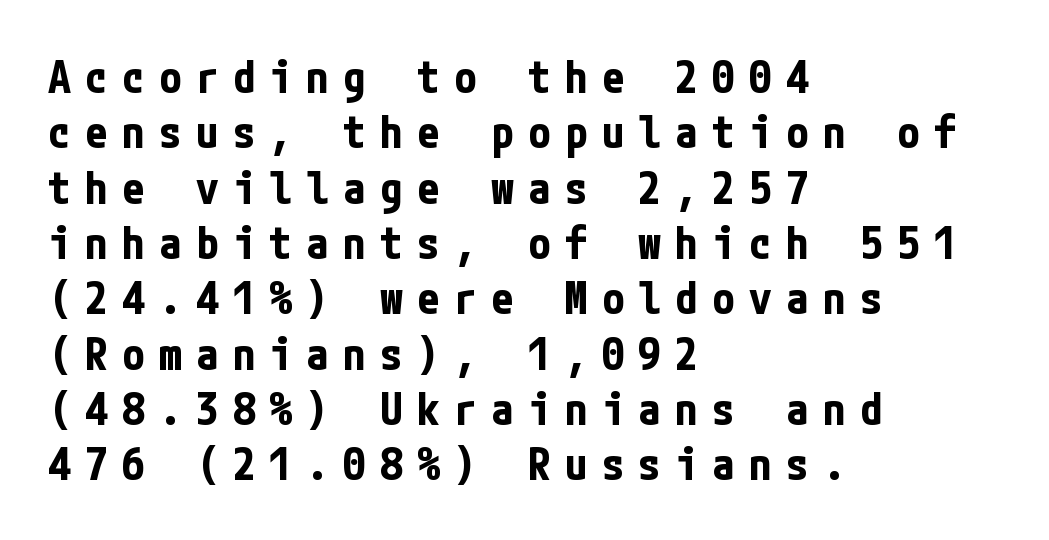
{"serif": "no", "italic": "no", "bold": "yes", "weight": "bold", "width": "condensed", "stroke_contrast": "low", "x_height": "medium", "underline": "no", "align": "left", "line_spacing_ratio": 1.23, "letter_spacing": "wide", "letter_spacing_em": 0.32, "glyph_px": 45}
